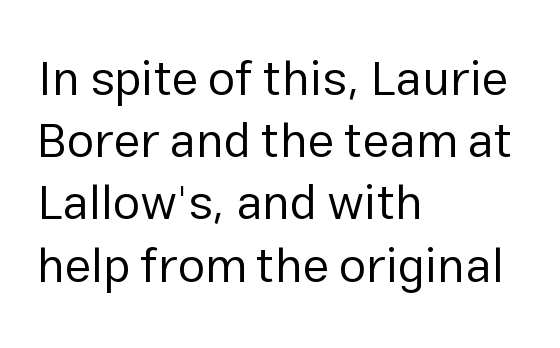
The image shows 49 px regular-weight sans-serif type, upright; set left-aligned, normal line spacing (1.27x), normal letter spacing, not underlined; low stroke contrast and a medium x-height.
